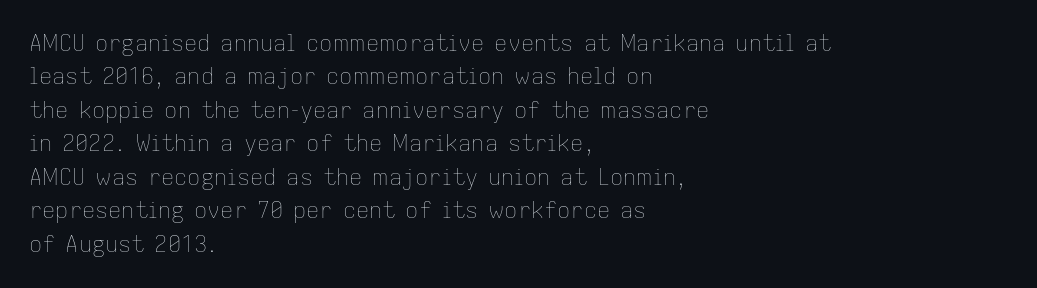
{"italic": "no", "bold": "no", "underline": "no", "align": "left", "line_spacing": "normal", "line_spacing_ratio": 1.52, "letter_spacing": "normal", "letter_spacing_em": 0.0, "glyph_px": 22}
